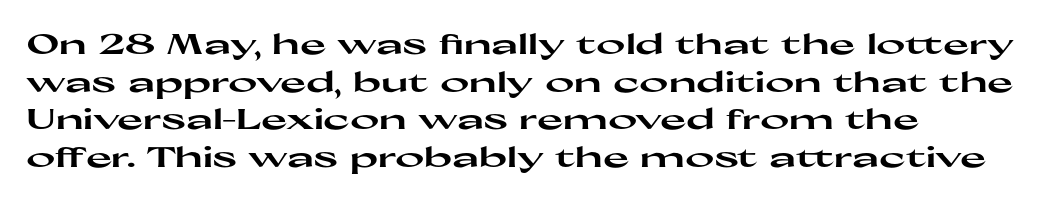
Q: Is the text bold? A: Yes.
Q: Is the text italic (slanted)? A: No, it is upright.
Q: Is the typeface a serif or a sans-serif typeface? A: Sans-serif.
Q: Is the text underlined? A: No.
Q: How is the paragraph aligned? A: Left-aligned.
Q: Is the spacing between letters normal or unusually wide? A: Normal.
Q: Is the spacing between lines tight, normal or loose? A: Normal.
Q: Width (condensed, normal, or wide)? A: Wide.
Q: Stroke contrast? A: High.
Q: x-height? A: Medium.
Q: Monospaced? A: No.
